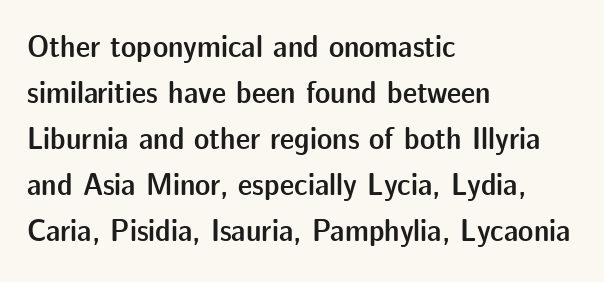
Q: Is the text bold? A: Semi-bold.
Q: Is the text italic (slanted)? A: No, it is upright.
Q: Is the typeface a serif or a sans-serif typeface? A: Sans-serif.
Q: Is the text underlined? A: No.
Q: How is the paragraph aligned? A: Left-aligned.
Q: Is the spacing between letters normal or unusually wide? A: Normal.
Q: Is the spacing between lines tight, normal or loose? A: Normal.
Q: Width (condensed, normal, or wide)? A: Normal.
Q: Stroke contrast? A: Low.
Q: x-height? A: Medium.
Q: Monospaced? A: No.
